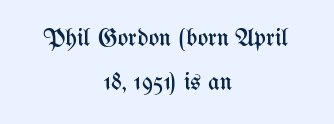
Q: Is the text bold? A: No.
Q: Is the text italic (slanted)? A: No, it is upright.
Q: Is the text underlined? A: No.
Q: How is the paragraph aligned? A: Centered.
Q: Is the spacing between letters normal or unusually wide? A: Normal.
